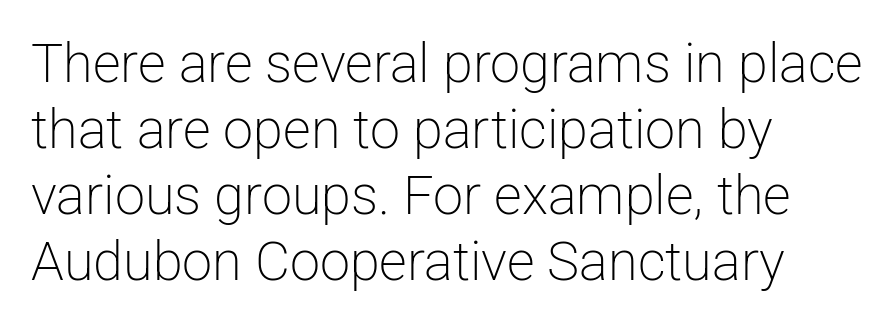
{"serif": "no", "italic": "no", "bold": "no", "weight": "light", "width": "normal", "stroke_contrast": "low", "x_height": "medium", "monospaced": "no", "underline": "no", "align": "left", "line_spacing_ratio": 1.22, "letter_spacing": "normal", "letter_spacing_em": 0.0, "glyph_px": 54}
